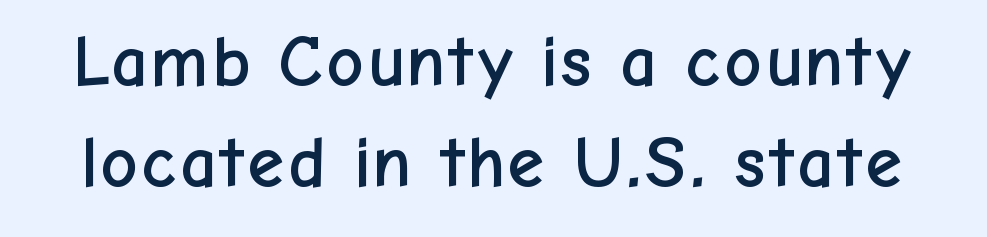
The image shows 73 px sans-serif type, upright; set normal line spacing (1.38x), normal letter spacing, not underlined; low stroke contrast and a medium x-height.
